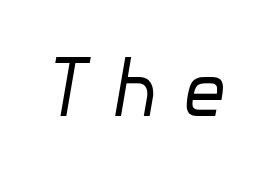
Q: Is the text bold? A: No.
Q: Is the text italic (slanted)? A: Yes, it leans right by about 10 degrees.
Q: Is the text underlined? A: No.
Q: Is the spacing between letters normal or unusually wide? A: Unusually wide.
Q: Width (condensed, normal, or wide)? A: Normal.
Q: Stroke contrast? A: Low.
Q: x-height? A: Medium.
